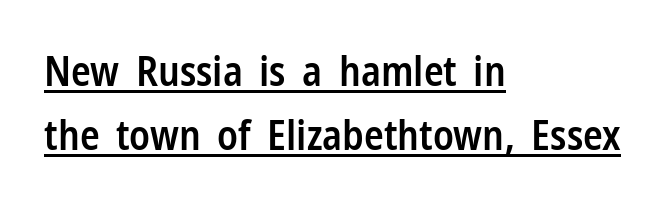
{"serif": "no", "italic": "no", "bold": "semi", "weight": "semibold", "width": "condensed", "stroke_contrast": "low", "x_height": "medium", "monospaced": "no", "underline": "yes", "align": "left", "line_spacing": "normal", "line_spacing_ratio": 1.57, "letter_spacing": "normal", "letter_spacing_em": 0.0, "glyph_px": 41}
